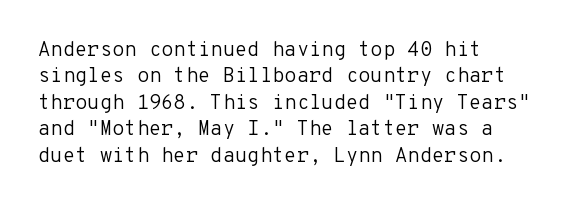
The image shows 20 px text type, upright; set left-aligned, normal line spacing (1.32x), normal letter spacing, not underlined.
